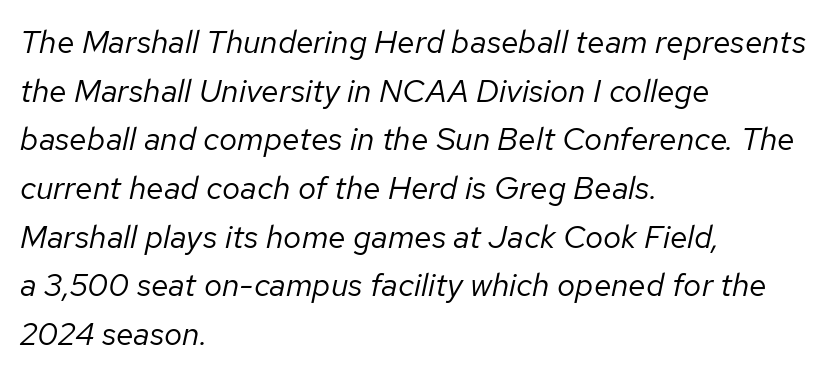
Nothing unusual about the tracking: characters are spaced as the font intends. Do the characters align in a grid? No, the font is proportional. Each stroke keeps to a modest, everyday thickness or less. Line spacing here is normal. The specimen omits any rule beneath the text block's lines.
